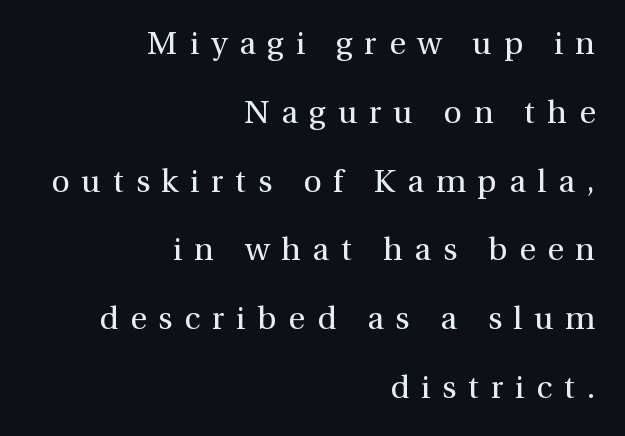
The image shows 32 px regular-weight serif type, upright; set right-aligned, loose line spacing (2.15x), unusually wide letter spacing (+0.37 em), not underlined; a medium x-height.
